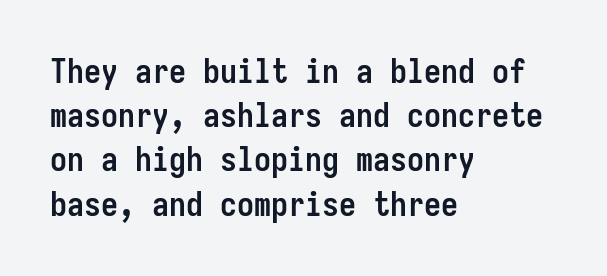
Q: Is the text bold? A: Yes.
Q: Is the text italic (slanted)? A: No, it is upright.
Q: Is the typeface a serif or a sans-serif typeface? A: Sans-serif.
Q: Is the text underlined? A: No.
Q: How is the paragraph aligned? A: Left-aligned.
Q: Is the spacing between letters normal or unusually wide? A: Normal.
Q: Is the spacing between lines tight, normal or loose? A: Normal.
Q: Width (condensed, normal, or wide)? A: Condensed.
Q: Stroke contrast? A: Low.
Q: x-height? A: Medium.
Q: Monospaced? A: Yes.
